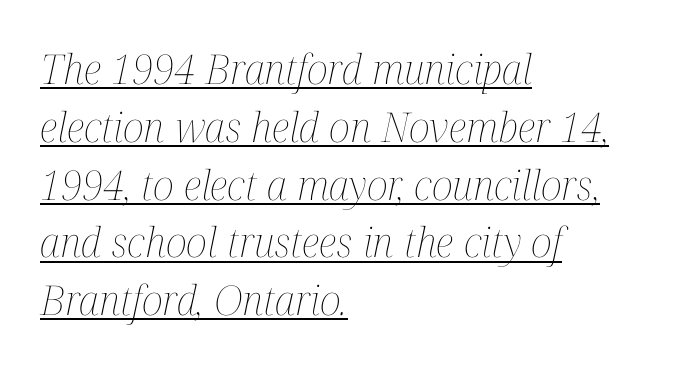
Q: Is the text bold? A: No.
Q: Is the text italic (slanted)? A: Yes, it leans right by about 12 degrees.
Q: Is the text underlined? A: Yes.
Q: How is the paragraph aligned? A: Left-aligned.
Q: Is the spacing between letters normal or unusually wide? A: Normal.
Q: Is the spacing between lines tight, normal or loose? A: Normal.
Q: Width (condensed, normal, or wide)? A: Condensed.
Q: Stroke contrast? A: Medium.
Q: x-height? A: Medium.
Q: Monospaced? A: No.
